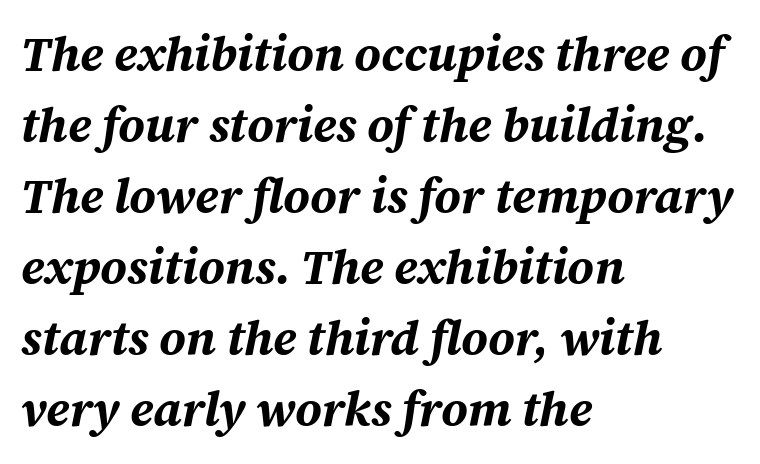
{"italic": "yes", "lean": "right", "slant_degrees": 12, "bold": "yes", "weight": "bold", "width": "normal", "stroke_contrast": "medium", "x_height": "medium", "monospaced": "no", "underline": "no", "align": "left", "line_spacing": "normal", "line_spacing_ratio": 1.48, "letter_spacing": "normal", "letter_spacing_em": 0.0, "glyph_px": 48}
